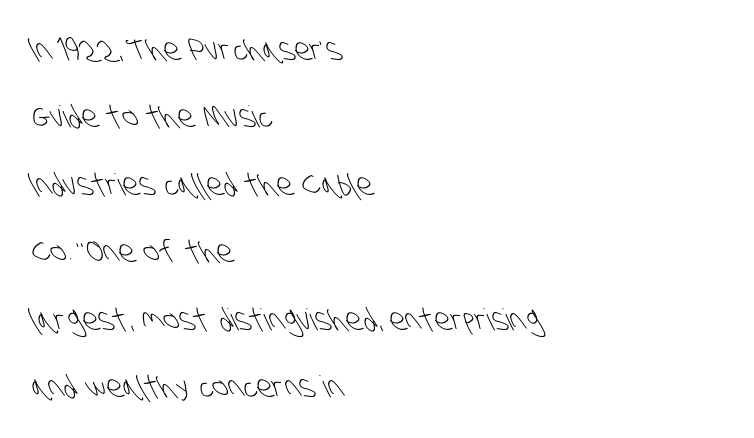
The image shows 30 px light, condensed sans-serif type; set left-aligned, loose line spacing (2.25x), normal letter spacing, not underlined; low stroke contrast and a large x-height.
